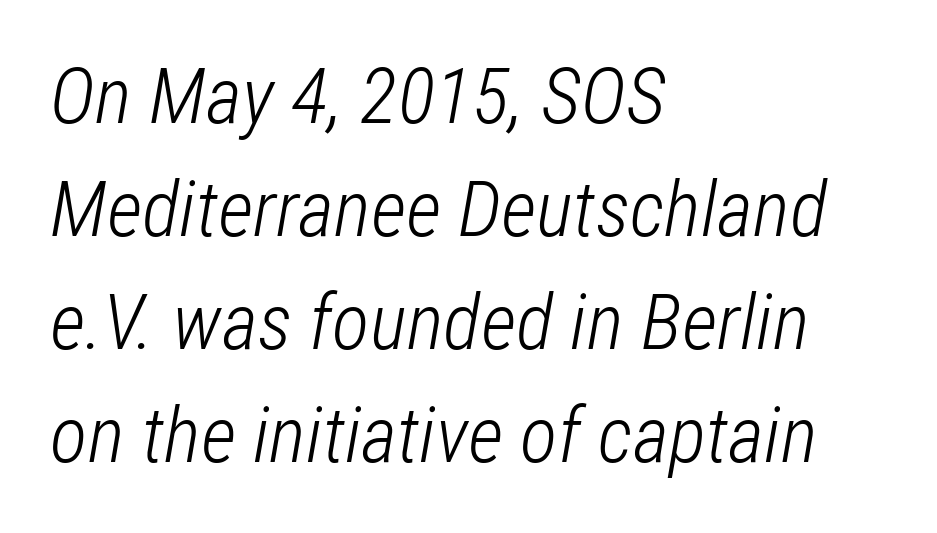
{"italic": "yes", "lean": "right", "slant_degrees": 12, "bold": "no", "weight": "light", "width": "condensed", "stroke_contrast": "low", "x_height": "medium", "monospaced": "no", "underline": "no", "align": "left", "line_spacing": "normal", "line_spacing_ratio": 1.45, "letter_spacing": "normal", "letter_spacing_em": 0.0, "glyph_px": 78}
